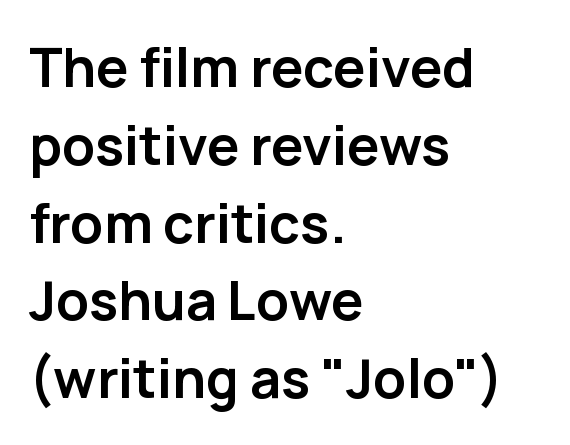
Q: Is the text bold? A: Yes.
Q: Is the text italic (slanted)? A: No, it is upright.
Q: Is the typeface a serif or a sans-serif typeface? A: Sans-serif.
Q: Is the text underlined? A: No.
Q: How is the paragraph aligned? A: Left-aligned.
Q: Is the spacing between letters normal or unusually wide? A: Normal.
Q: Is the spacing between lines tight, normal or loose? A: Normal.
Q: Width (condensed, normal, or wide)? A: Normal.
Q: Stroke contrast? A: Low.
Q: x-height? A: Medium.
Q: Monospaced? A: No.
